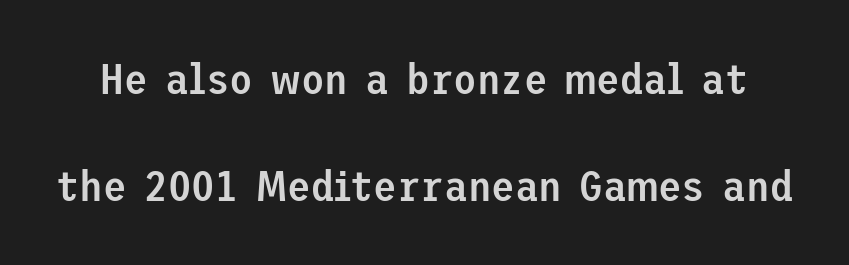
The image shows 43 px semibold sans-serif type, upright; set loose line spacing (2.48x), normal letter spacing, not underlined; low stroke contrast and a medium x-height.
